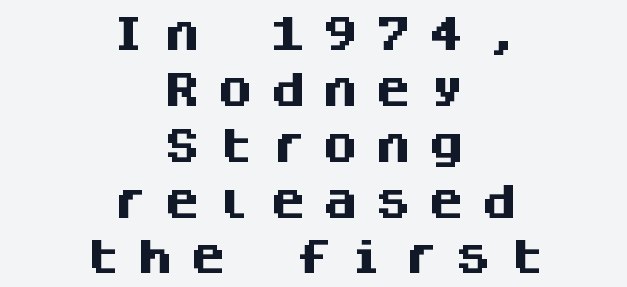
Q: Is the text bold? A: Yes.
Q: Is the text italic (slanted)? A: No, it is upright.
Q: Is the typeface a serif or a sans-serif typeface? A: Sans-serif.
Q: Is the text underlined? A: No.
Q: How is the paragraph aligned? A: Centered.
Q: Is the spacing between letters normal or unusually wide? A: Unusually wide.
Q: Is the spacing between lines tight, normal or loose? A: Normal.
Q: Width (condensed, normal, or wide)? A: Normal.
Q: Stroke contrast? A: Medium.
Q: x-height? A: Large.
Q: Monospaced? A: Yes.
